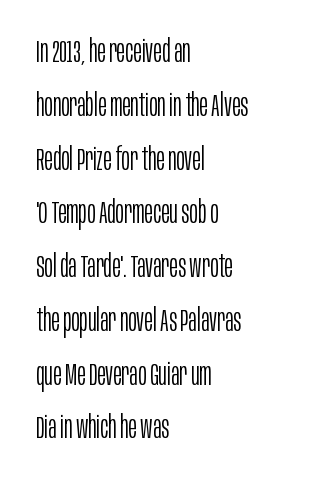
Q: Is the text bold? A: No.
Q: Is the text italic (slanted)? A: No, it is upright.
Q: Is the typeface a serif or a sans-serif typeface? A: Sans-serif.
Q: Is the text underlined? A: No.
Q: How is the paragraph aligned? A: Left-aligned.
Q: Is the spacing between letters normal or unusually wide? A: Normal.
Q: Is the spacing between lines tight, normal or loose? A: Normal.
Q: Width (condensed, normal, or wide)? A: Condensed.
Q: Stroke contrast? A: Low.
Q: x-height? A: Large.
Q: Monospaced? A: No.
